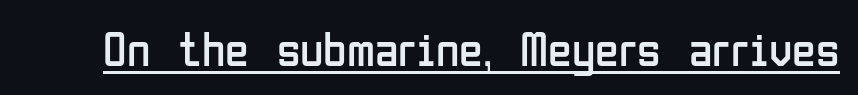
Q: Is the text bold? A: No.
Q: Is the text italic (slanted)? A: No, it is upright.
Q: Is the typeface a serif or a sans-serif typeface? A: Sans-serif.
Q: Is the text underlined? A: Yes.
Q: Is the spacing between letters normal or unusually wide? A: Normal.
Q: Width (condensed, normal, or wide)? A: Condensed.
Q: Stroke contrast? A: Low.
Q: x-height? A: Medium.
Q: Monospaced? A: No.
